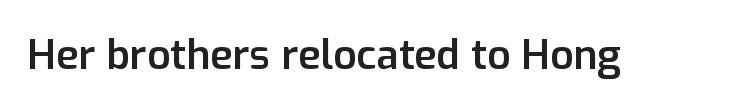
The image shows 41 px semibold sans-serif type, upright; set normal letter spacing, not underlined; low stroke contrast and a medium x-height.
